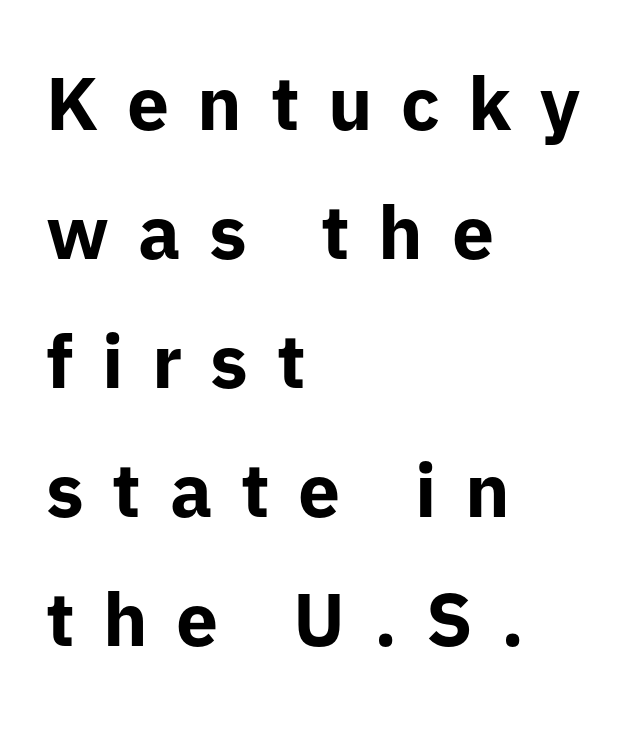
Q: Is the text bold? A: Yes.
Q: Is the text italic (slanted)? A: No, it is upright.
Q: Is the typeface a serif or a sans-serif typeface? A: Sans-serif.
Q: Is the text underlined? A: No.
Q: How is the paragraph aligned? A: Left-aligned.
Q: Is the spacing between letters normal or unusually wide? A: Unusually wide.
Q: Width (condensed, normal, or wide)? A: Normal.
Q: Stroke contrast? A: Low.
Q: x-height? A: Medium.
Q: Monospaced? A: No.
